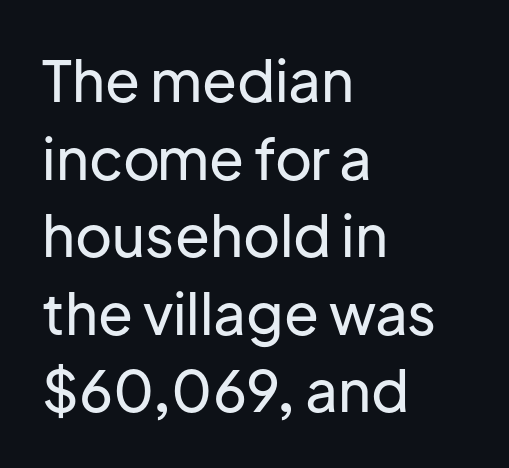
{"serif": "no", "italic": "no", "width": "normal", "stroke_contrast": "low", "x_height": "medium", "monospaced": "no", "underline": "no", "align": "left", "line_spacing": "normal", "line_spacing_ratio": 1.36, "letter_spacing": "normal", "letter_spacing_em": 0.0, "glyph_px": 57}
